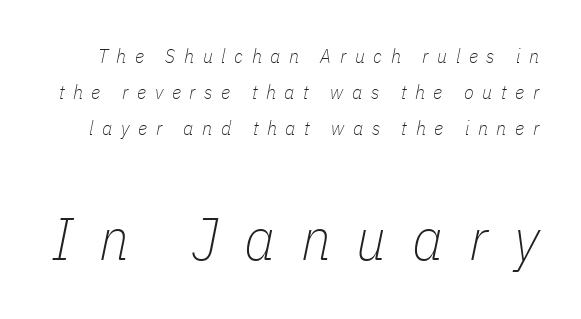
The font sits on the lighter half of the weight spectrum, regular included. Beneath every word, the page is bare. The emphasis by scale lands on block number two, below. Tracking here is generous; glyphs stand well apart from one another. The letters advance in unequal steps, a hallmark of proportional type. The typography opts for an oblique posture over an upright one.
